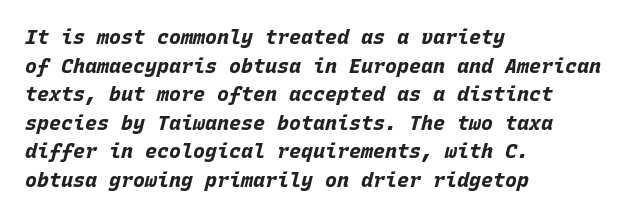
The image shows 20 px bold type, italic (leaning right); set left-aligned, normal line spacing (1.43x), normal letter spacing, not underlined.
